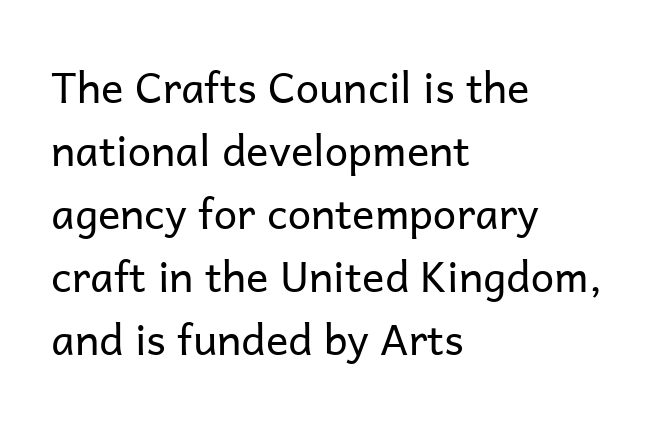
Q: Is the text bold? A: No.
Q: Is the text italic (slanted)? A: No, it is upright.
Q: Is the typeface a serif or a sans-serif typeface? A: Sans-serif.
Q: Is the text underlined? A: No.
Q: How is the paragraph aligned? A: Left-aligned.
Q: Is the spacing between letters normal or unusually wide? A: Normal.
Q: Is the spacing between lines tight, normal or loose? A: Normal.
Q: Width (condensed, normal, or wide)? A: Normal.
Q: Stroke contrast? A: Low.
Q: x-height? A: Medium.
Q: Monospaced? A: No.
